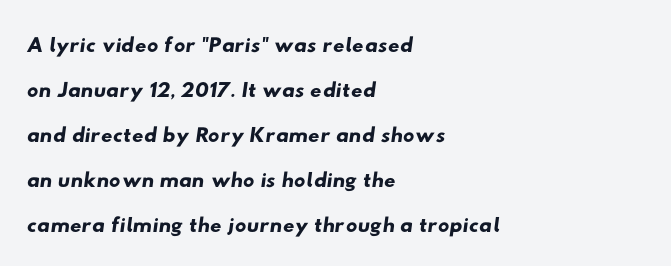
Letters rest on an invisible, unmarked baseline. Where is the straight margin? On the left. The characters display no serif detailing; their extremities are plain. This sample uses plain, unmodified letter spacing. Think of a printed novel: that variable character pitch is what you see here.
